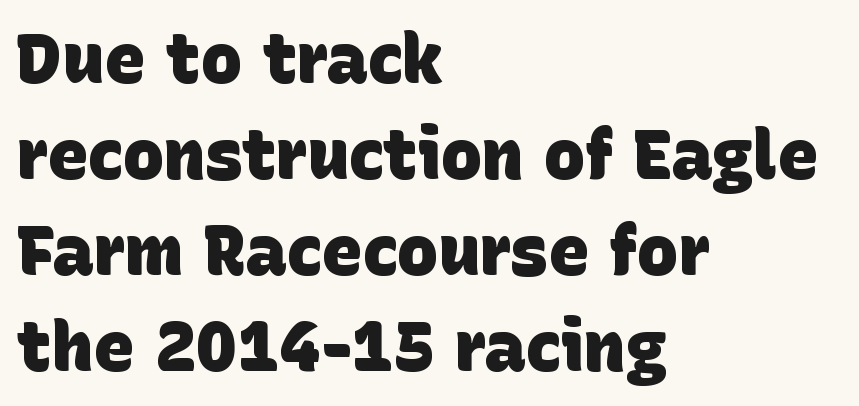
The image shows 69 px heavy sans-serif type; set left-aligned, normal line spacing (1.39x), normal letter spacing, not underlined; low stroke contrast and a large x-height.
